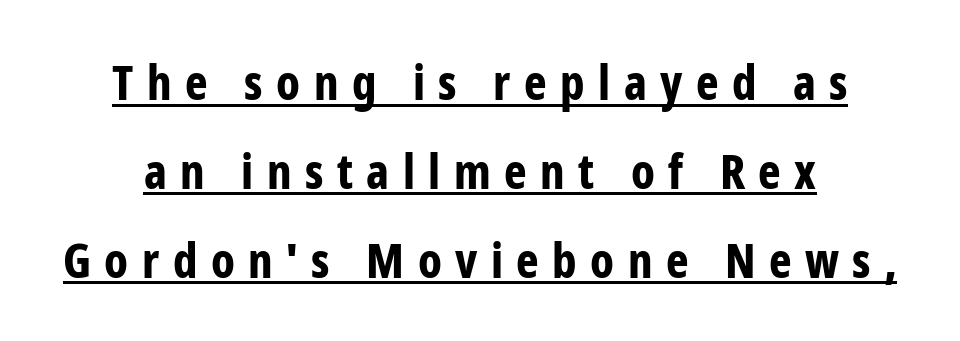
Q: Is the text bold? A: Yes.
Q: Is the text italic (slanted)? A: No, it is upright.
Q: Is the typeface a serif or a sans-serif typeface? A: Sans-serif.
Q: Is the text underlined? A: Yes.
Q: Is the spacing between letters normal or unusually wide? A: Unusually wide.
Q: Width (condensed, normal, or wide)? A: Condensed.
Q: Stroke contrast? A: Low.
Q: x-height? A: Medium.
Q: Monospaced? A: No.
